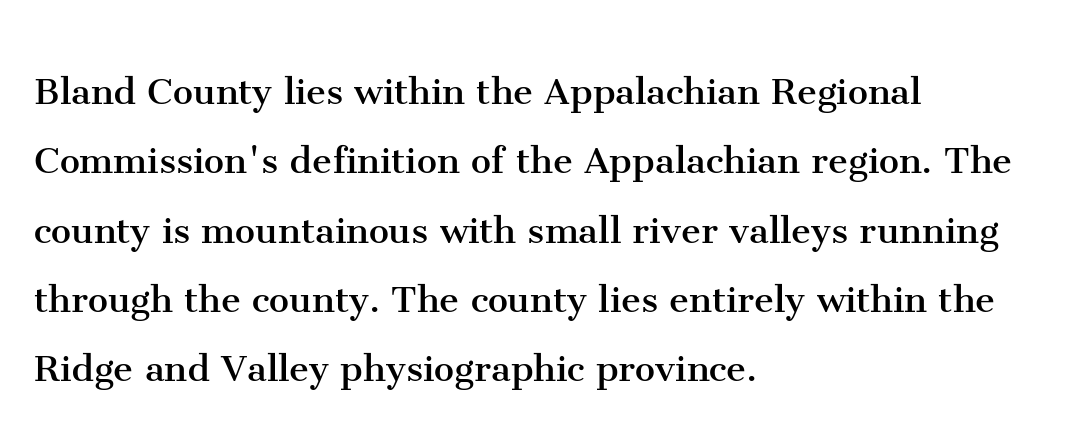
The image shows 45 px regular-weight serif type, upright; set left-aligned, normal line spacing (1.54x), normal letter spacing, not underlined; medium stroke contrast and a medium x-height.
